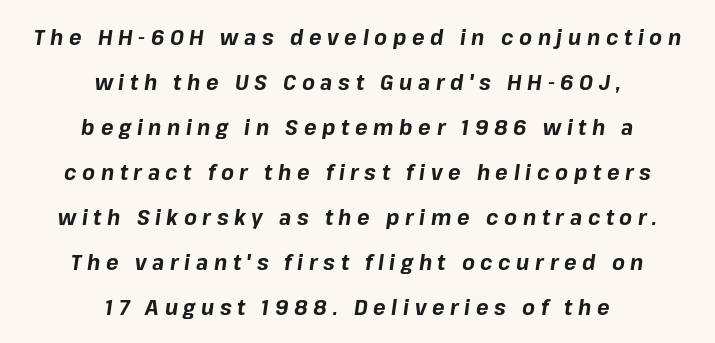
{"italic": "yes", "lean": "right", "slant_degrees": 8, "bold": "yes", "underline": "no", "align": "center", "line_spacing": "loose", "line_spacing_ratio": 2.14, "letter_spacing": "wide", "letter_spacing_em": 0.27, "glyph_px": 21}
